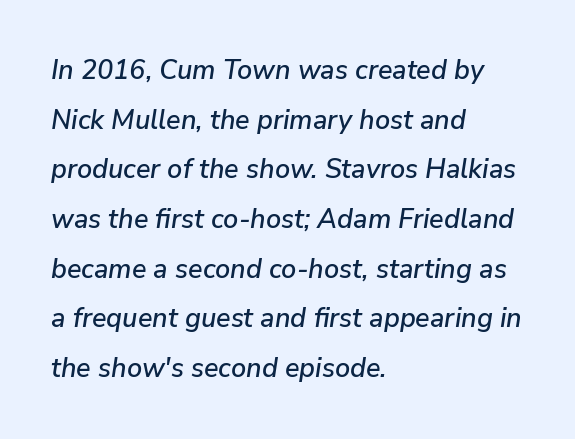
Q: Is the text italic (slanted)? A: Yes, it leans right by about 9 degrees.
Q: Is the text underlined? A: No.
Q: How is the paragraph aligned? A: Left-aligned.
Q: Is the spacing between letters normal or unusually wide? A: Normal.
